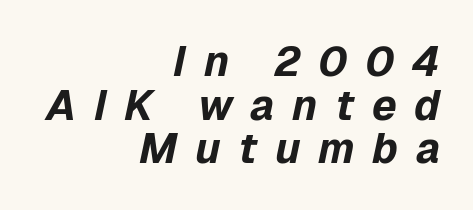
Q: Is the text bold? A: Yes.
Q: Is the text italic (slanted)? A: Yes, it leans right by about 12 degrees.
Q: Is the text underlined? A: No.
Q: How is the paragraph aligned? A: Right-aligned.
Q: Is the spacing between letters normal or unusually wide? A: Unusually wide.
Q: Is the spacing between lines tight, normal or loose? A: Tight.
Q: Width (condensed, normal, or wide)? A: Normal.
Q: Stroke contrast? A: Low.
Q: x-height? A: Medium.
Q: Monospaced? A: No.
